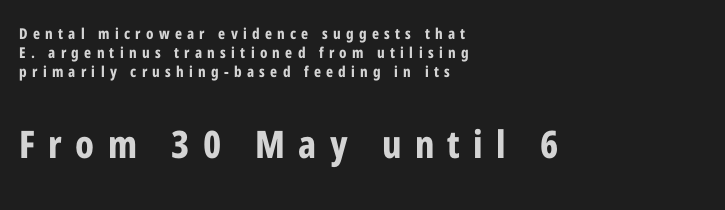
{"serif": "no", "italic": "no", "bold": "yes", "weight": "bold", "width": "condensed", "stroke_contrast": "low", "x_height": "medium", "monospaced": "no", "underline": "no", "align": "left", "line_spacing": "normal", "line_spacing_ratio": 1.27, "letter_spacing": "wide", "letter_spacing_em": 0.35, "larger_block": "second", "size_ratio": 2.53, "glyph_px": 38}
